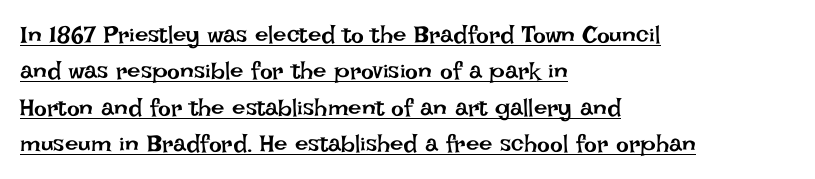
Is the stroke heavy? The answer is a plain regular-or-lighter. If you drew a line through each stem, it would be perfectly vertical. Vertical spacing — default. A classic flush-left, rag-right setting is used for this passage.
